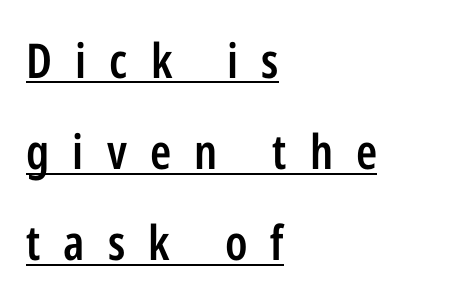
The image shows 48 px semibold, condensed sans-serif type, upright; set left-aligned, loose line spacing (1.9x), unusually wide letter spacing (+0.48 em), underlined; low stroke contrast and a medium x-height.
